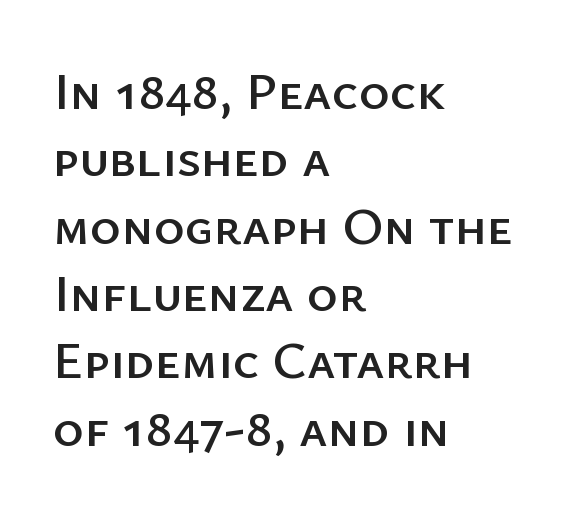
Evenly set lines give the paragraph a standard silhouette. Nobody drew a line under any word here. Left-aligned paragraph, ragged on the right. Stroke terminals: plain, sans-serif.
